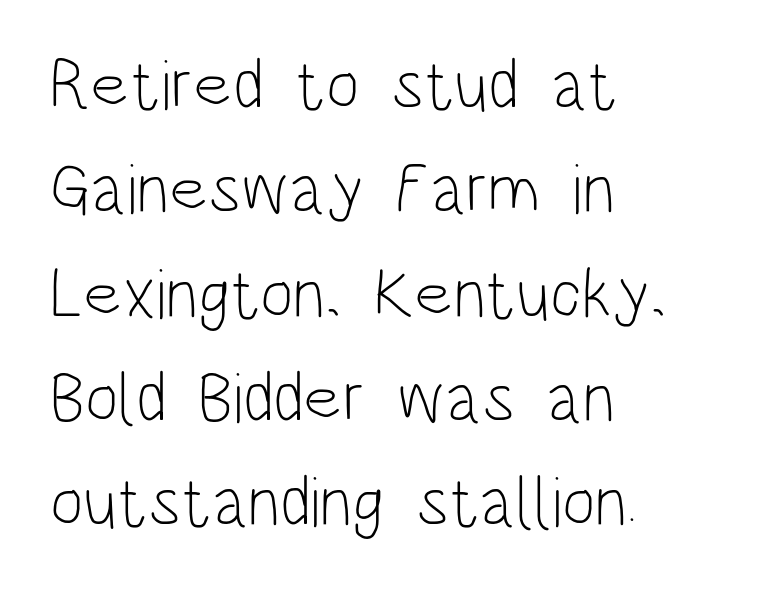
{"serif": "no", "italic": "no", "bold": "no", "weight": "light", "width": "condensed", "stroke_contrast": "low", "x_height": "large", "monospaced": "no", "underline": "no", "align": "left", "line_spacing": "normal", "line_spacing_ratio": 1.47, "letter_spacing": "normal", "letter_spacing_em": 0.0, "glyph_px": 71}
